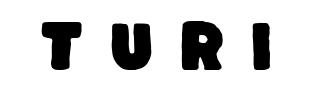
The image shows 55 px sans-serif type; set unusually wide letter spacing (+0.45 em), not underlined; low stroke contrast and a large x-height.
